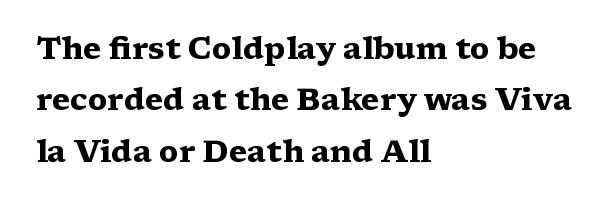
Caption: multi-line text, flush left, ragged right. The passage shown is typeset with a serif family. The specimen omits any rule beneath the text block's lines. The characters look thick and weighty, a clear bold. Italic? Not at all — the glyphs are vertical.
